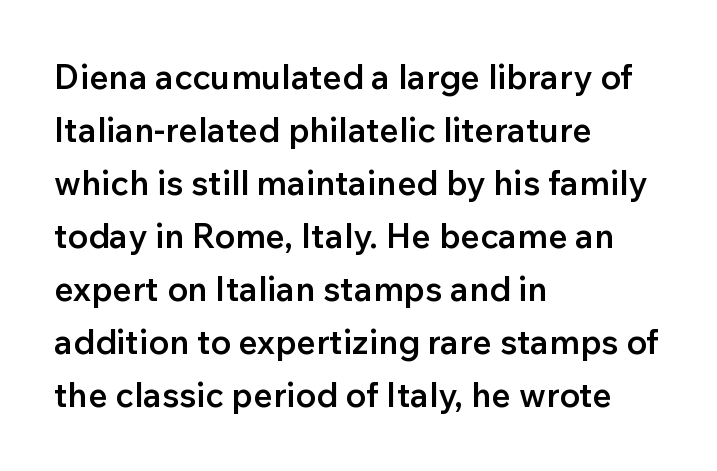
Q: Is the text bold? A: Semi-bold.
Q: Is the text italic (slanted)? A: No, it is upright.
Q: Is the typeface a serif or a sans-serif typeface? A: Sans-serif.
Q: Is the text underlined? A: No.
Q: How is the paragraph aligned? A: Left-aligned.
Q: Is the spacing between letters normal or unusually wide? A: Normal.
Q: Is the spacing between lines tight, normal or loose? A: Normal.
Q: Width (condensed, normal, or wide)? A: Normal.
Q: Stroke contrast? A: Low.
Q: x-height? A: Medium.
Q: Monospaced? A: No.
